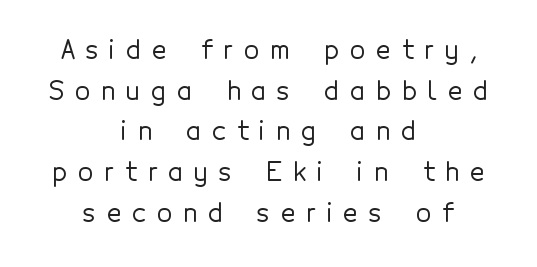
The image shows 25 px text type, upright; set centered, normal line spacing (1.63x), unusually wide letter spacing (+0.44 em), not underlined.
